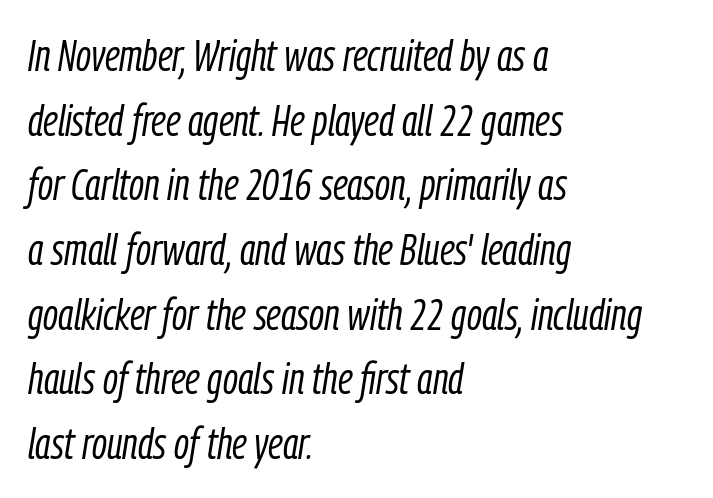
{"italic": "yes", "lean": "right", "slant_degrees": 9, "bold": "no", "weight": "light", "width": "condensed", "stroke_contrast": "low", "x_height": "medium", "monospaced": "no", "underline": "no", "align": "left", "line_spacing": "normal", "line_spacing_ratio": 1.47, "letter_spacing": "normal", "letter_spacing_em": 0.0, "glyph_px": 44}
